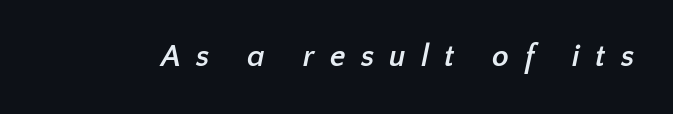
How heavy is the stroke? Heavy — this is a bold. The rendering uses natural spacing where letterforms have individual widths. Type without underlining. Each letter's strokes conclude bluntly, with no projecting serifs.
